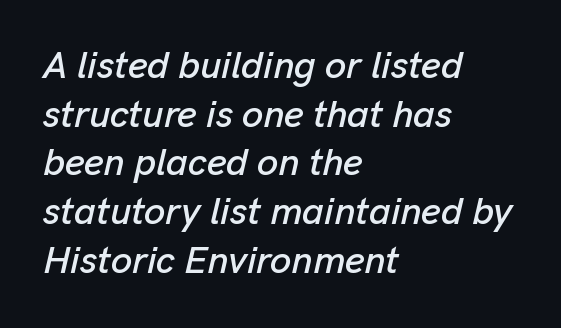
{"italic": "yes", "lean": "right", "slant_degrees": 13, "width": "normal", "stroke_contrast": "low", "x_height": "medium", "monospaced": "no", "underline": "no", "align": "left", "line_spacing": "normal", "line_spacing_ratio": 1.28, "letter_spacing": "normal", "letter_spacing_em": 0.0, "glyph_px": 38}
